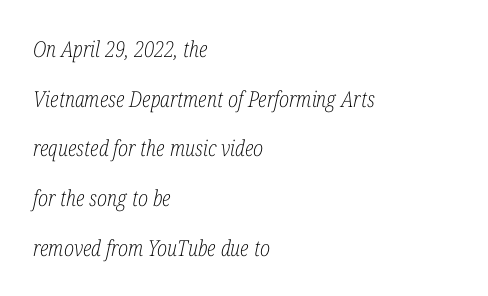
Q: Is the text bold? A: No.
Q: Is the text italic (slanted)? A: Yes, it leans right by about 12 degrees.
Q: Is the text underlined? A: No.
Q: How is the paragraph aligned? A: Left-aligned.
Q: Is the spacing between letters normal or unusually wide? A: Normal.
Q: Is the spacing between lines tight, normal or loose? A: Loose.
